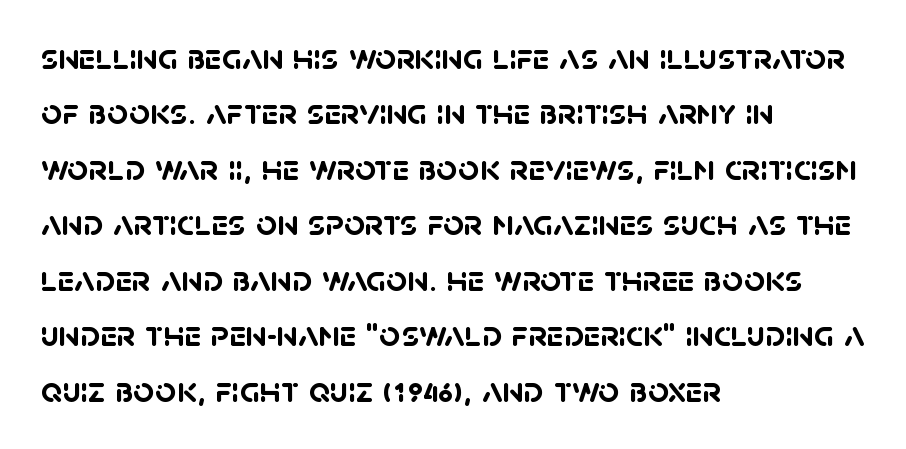
Quick note: interline space is typical. Plenty of ink on the page — the face is bold. Rule under the text: the space is simply empty. The letterforms sit shoulder to shoulder at normal distance.
